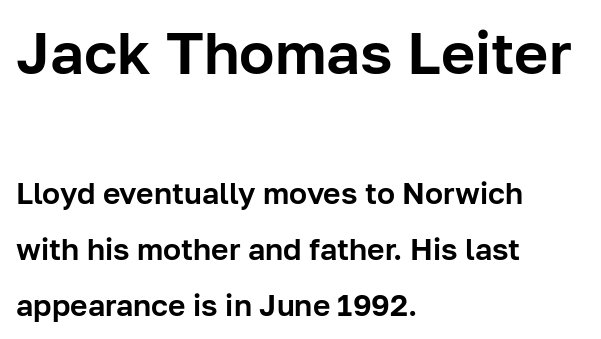
The face used here is proportionally spaced, like ordinary book or web type. Compared with typical body copy, the letter spacing here is the same. The composition opens big and finishes small. In terms of posture, this sample is upright.
